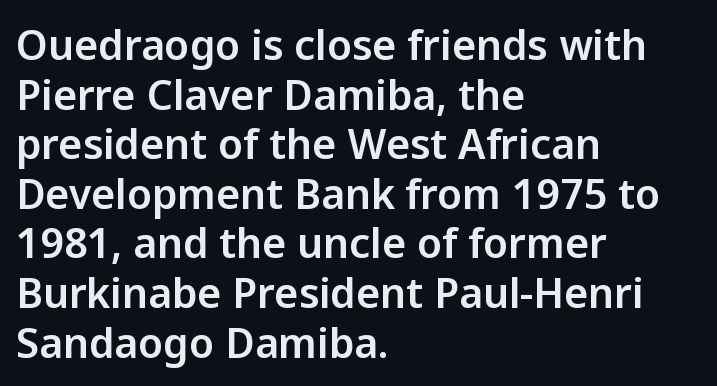
{"serif": "no", "italic": "no", "width": "normal", "stroke_contrast": "low", "x_height": "medium", "monospaced": "no", "underline": "no", "align": "left", "line_spacing_ratio": 1.21, "letter_spacing": "normal", "letter_spacing_em": 0.0, "glyph_px": 41}
